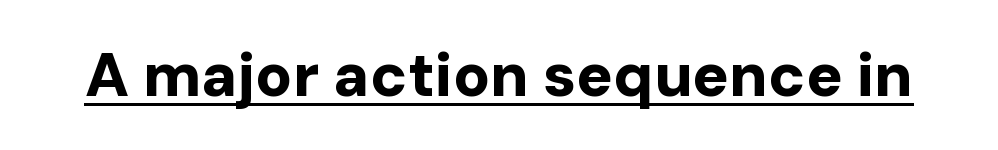
The image shows 61 px bold sans-serif type, upright; set normal letter spacing, underlined; low stroke contrast and a medium x-height.
